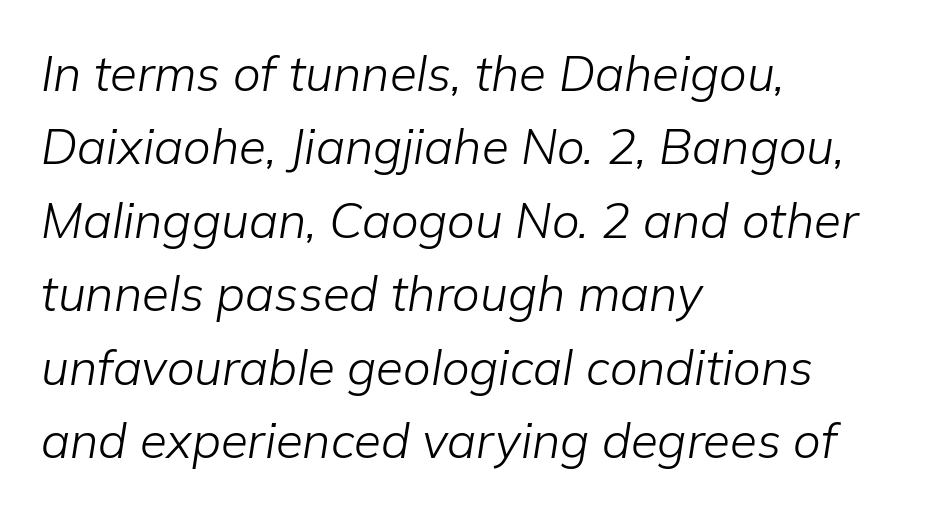
The image shows 49 px light type, italic (leaning right); set left-aligned, normal line spacing (1.5x), normal letter spacing, not underlined; low stroke contrast and a medium x-height.
